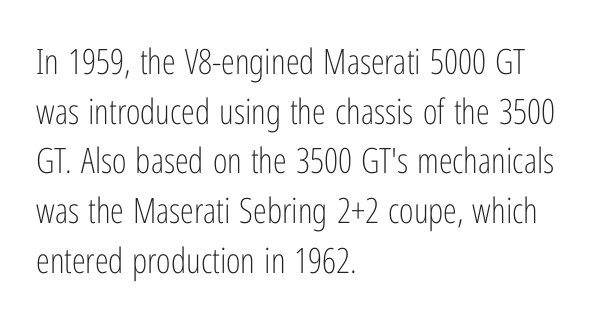
Designer's note — italics off, roman on. Inter-character spacing is left at the font's built-in metrics. Stems here are at most as thick as an everyday book face. The rendering uses natural spacing where letterforms have individual widths. Leading: standard.
